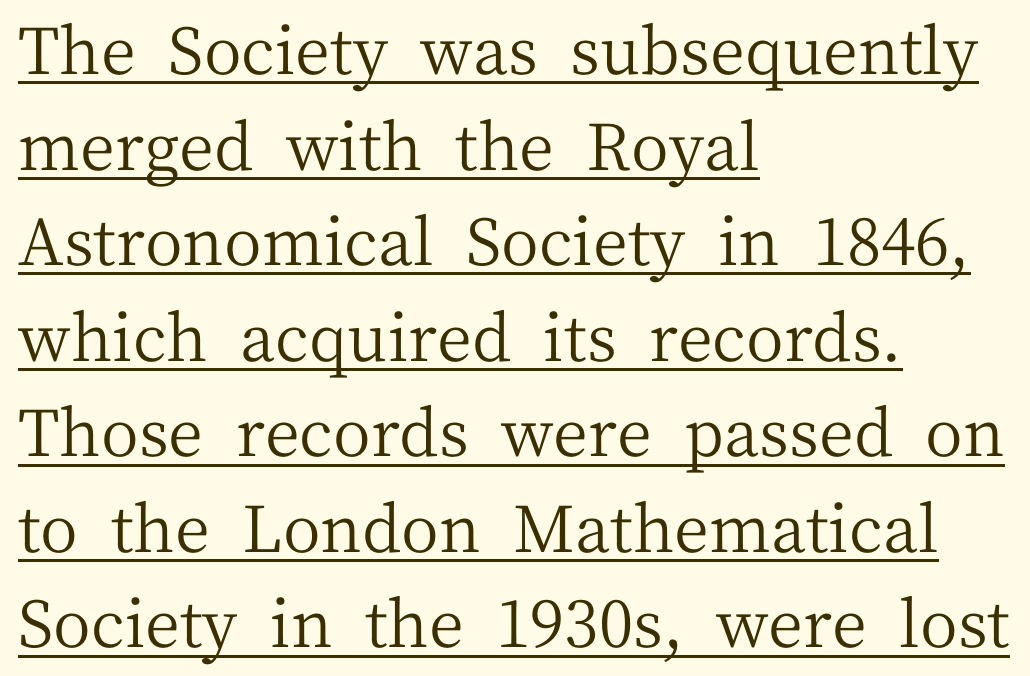
Q: Is the text bold? A: No.
Q: Is the text italic (slanted)? A: No, it is upright.
Q: Is the typeface a serif or a sans-serif typeface? A: Serif.
Q: Is the text underlined? A: Yes.
Q: How is the paragraph aligned? A: Left-aligned.
Q: Is the spacing between letters normal or unusually wide? A: Normal.
Q: Is the spacing between lines tight, normal or loose? A: Normal.
Q: Width (condensed, normal, or wide)? A: Normal.
Q: Stroke contrast? A: Medium.
Q: x-height? A: Medium.
Q: Monospaced? A: No.
